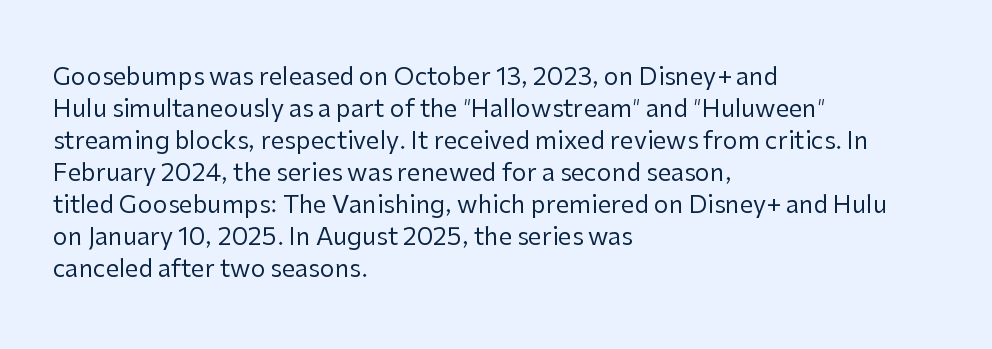
A bare baseline throughout the passage. Does the lettering tilt? It doesn't — this is upright. Leftover space on each line is placed entirely after the last word. Regarding leading, the lines here are spaced in the standard way. Inter-character spacing is left at the font's built-in metrics. Compared with a typical body face, this is equally light or lighter still.
